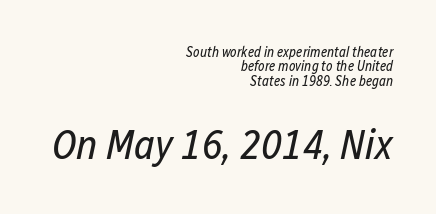
This sample is right-justified, so line beginnings fall wherever the words allow. Vertical stems look standard width or narrower in stroke. Regarding leading, the lines here are crowded together. Note the varied advance widths — an 'i' is clearly narrower than an 'm'.
